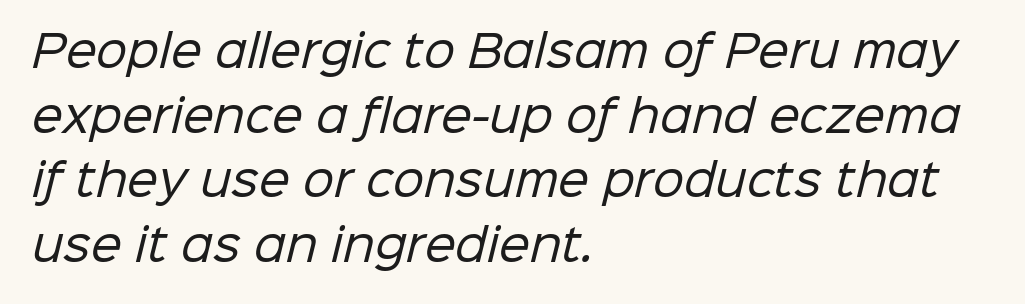
Notice how descenders clear the ascenders below comfortably — that's standard leading. The passage is arranged the way most books set body copy — flush left. The line texture is even and compact thanks to regular tracking. Descender tails drop into unmarked territory.
